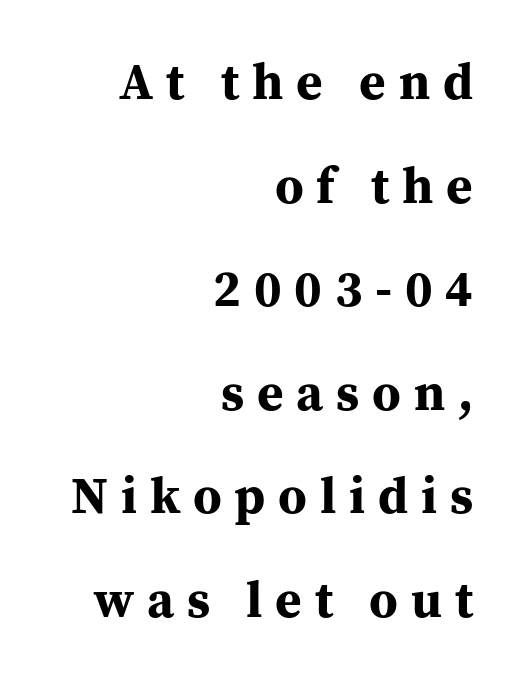
The image shows 51 px bold serif type, upright; set right-aligned, loose line spacing (2.03x), unusually wide letter spacing (+0.25 em), not underlined; medium stroke contrast and a medium x-height.
